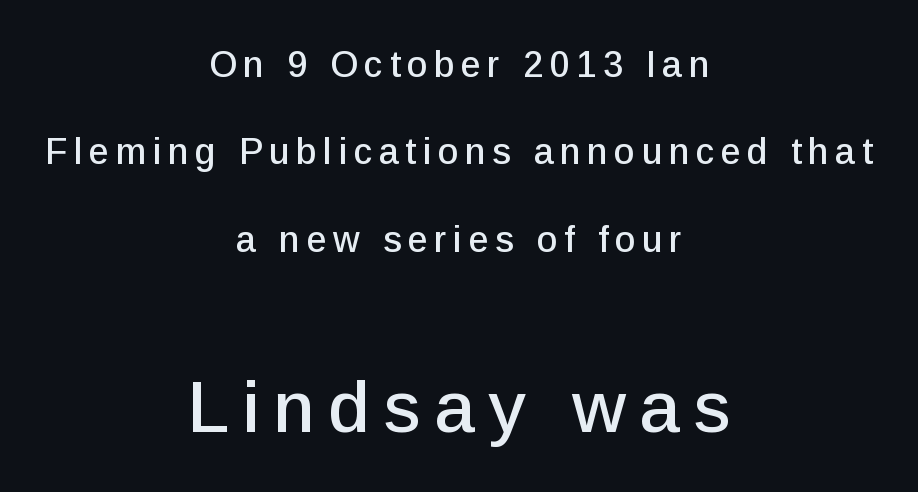
The image shows 73 px sans-serif type, upright; set centered, loose line spacing (2.43x), not underlined; the second (bottom) block is 2.03x larger; low stroke contrast and a medium x-height.
